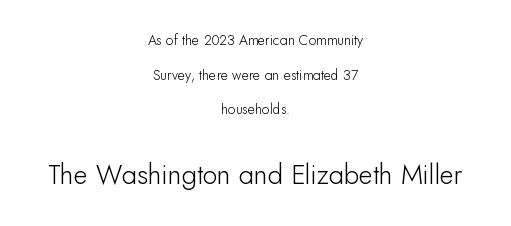
The image shows 27 px text type, upright; set centered, loose line spacing (2.47x), normal letter spacing, not underlined; the second (bottom) block is 1.93x larger.
